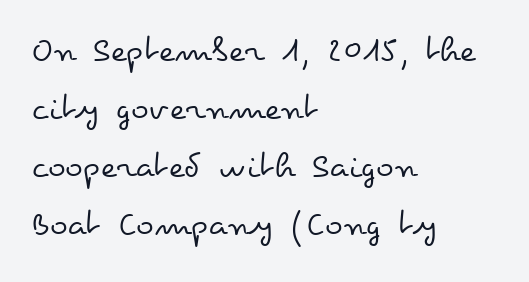
{"italic": "no", "bold": "no", "weight": "regular", "width": "wide", "stroke_contrast": "low", "x_height": "small", "monospaced": "no", "underline": "no", "align": "left", "line_spacing": "normal", "line_spacing_ratio": 1.57, "letter_spacing": "normal", "letter_spacing_em": 0.0, "glyph_px": 37}
